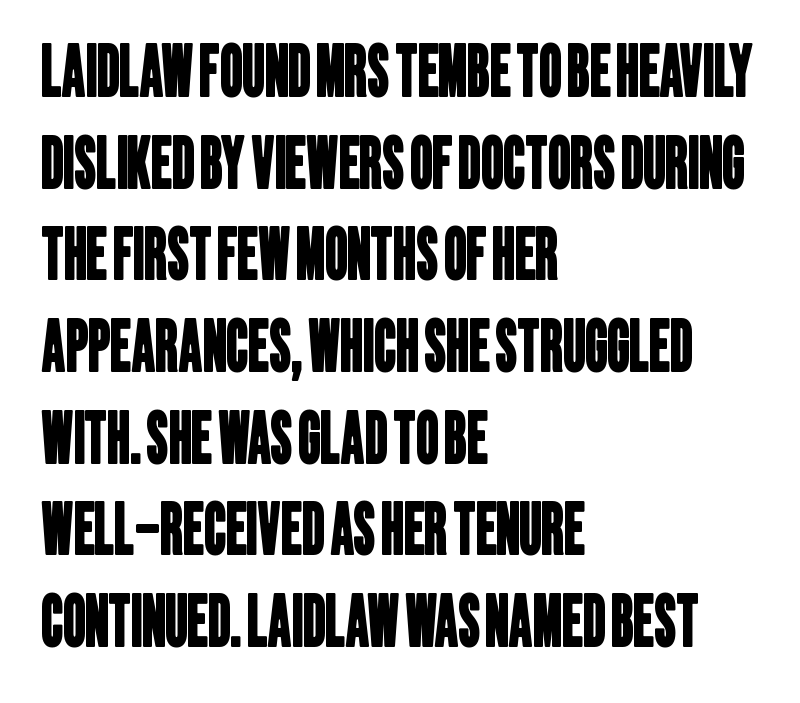
The block of text has a typical density, with ordinary space between rows. The rendering uses natural spacing where letterforms have individual widths. This is sans-serif lettering, the kind often seen on screens and signage. Here the glyphs are tracked normally, forming tight word shapes. Is the block centered? No — it sits flush against the left margin. The area under the type is left untouched.
